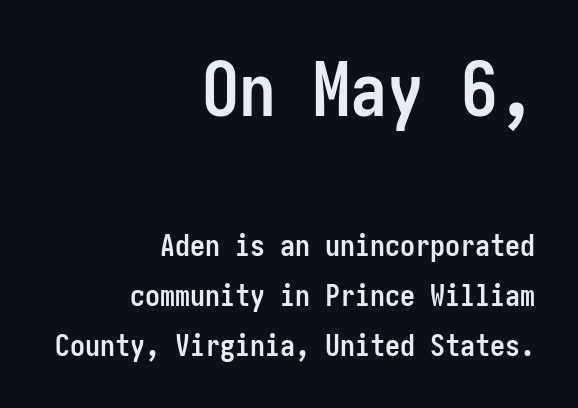
Does the type have serifs? No, each stem ends abruptly. The gaps between neighbouring characters are ordinary and unremarkable. Strokes here are thick enough to call this a true bold. Quick note: interline space is typical.
